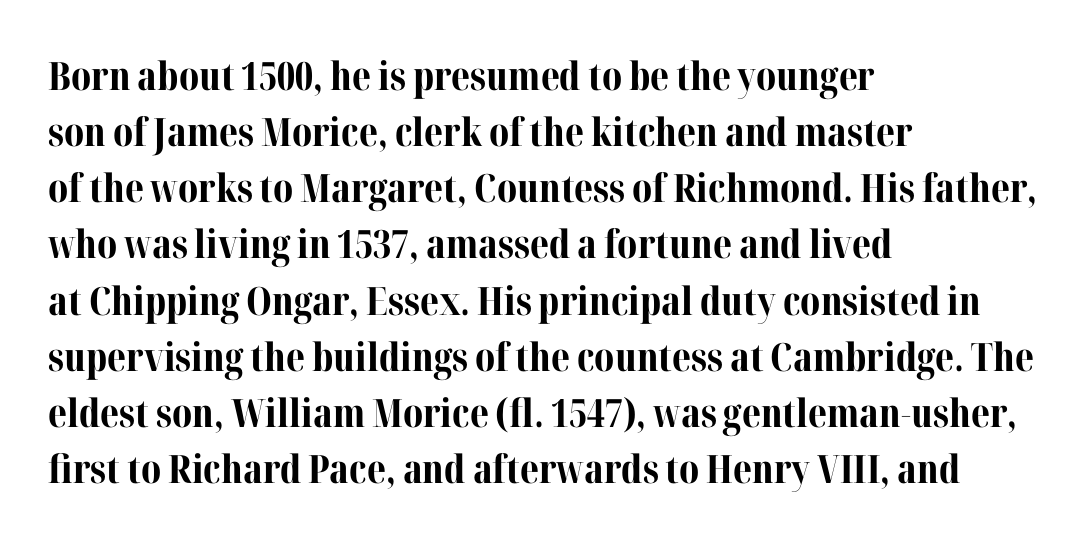
Q: Is the text bold? A: Yes.
Q: Is the text italic (slanted)? A: No, it is upright.
Q: Is the typeface a serif or a sans-serif typeface? A: Serif.
Q: Is the text underlined? A: No.
Q: How is the paragraph aligned? A: Left-aligned.
Q: Is the spacing between letters normal or unusually wide? A: Normal.
Q: Is the spacing between lines tight, normal or loose? A: Normal.
Q: Width (condensed, normal, or wide)? A: Normal.
Q: Stroke contrast? A: Medium.
Q: x-height? A: Medium.
Q: Monospaced? A: No.
